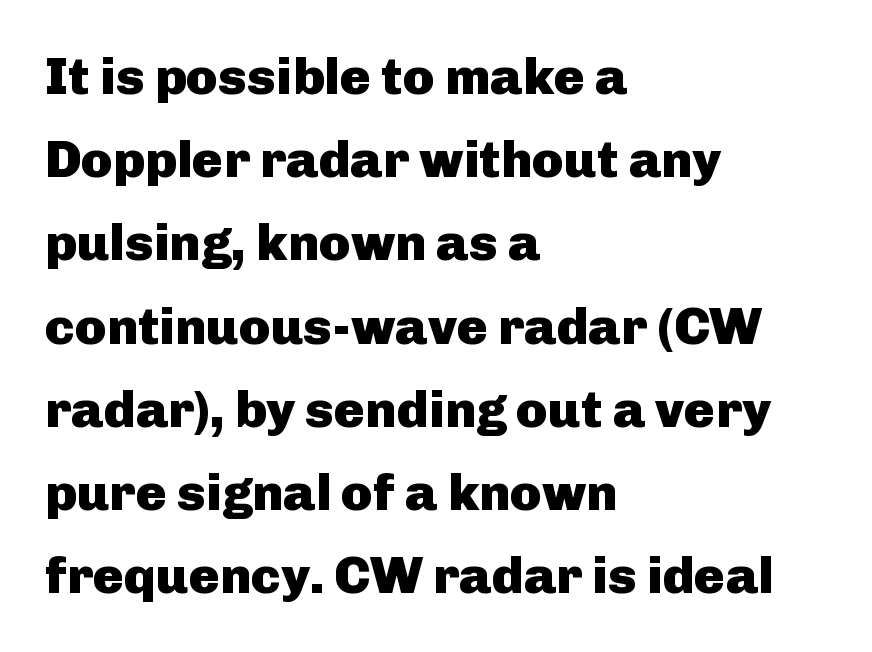
{"serif": "no", "italic": "no", "bold": "yes", "weight": "heavy", "width": "normal", "stroke_contrast": "low", "x_height": "medium", "monospaced": "no", "underline": "no", "align": "left", "line_spacing": "normal", "line_spacing_ratio": 1.6, "letter_spacing": "normal", "letter_spacing_em": 0.0, "glyph_px": 52}
